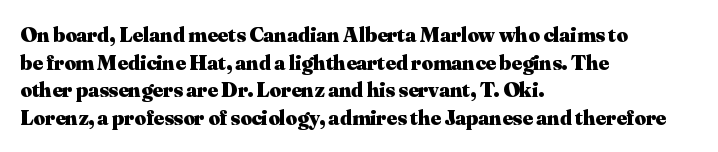
The image shows 22 px bold type, upright; set left-aligned, normal line spacing (1.26x), normal letter spacing, not underlined.
